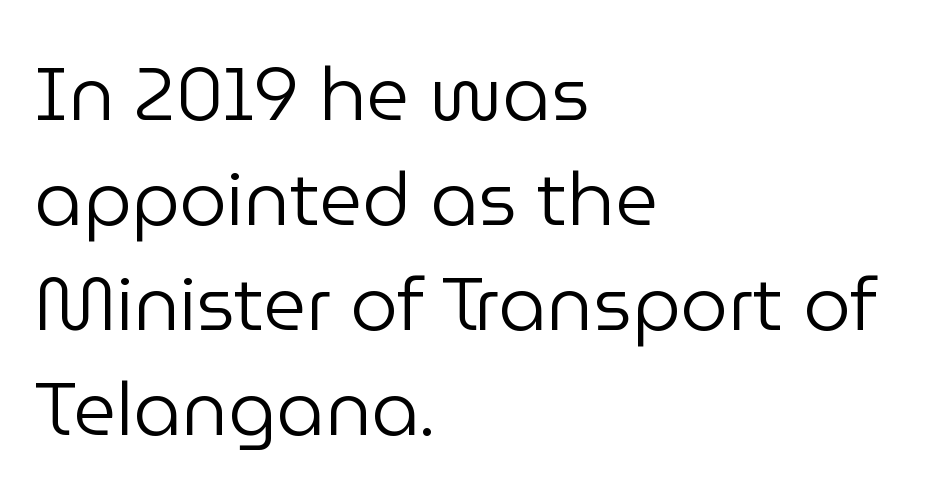
Think standard paragraph weight, or any step lighter than that. Note: no serifs on the glyphs. This rendering features lettering with no underline. Notice how descenders clear the ascenders below comfortably — that's standard leading. The letters advance in unequal steps, a hallmark of proportional type. Does the copy run flush right? No — it runs flush left.
